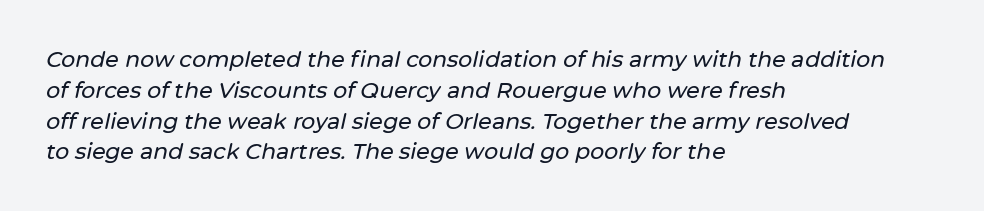
The space directly below the letters is spotless. The rendering uses a moderate line-height, typical for paragraphs. Notice how the stems are inclined rather than vertical — that's the hallmark of italics. Caption: multi-line text, flush left, ragged right. Students, note that the glyphs here touch the page at normal intervals.
